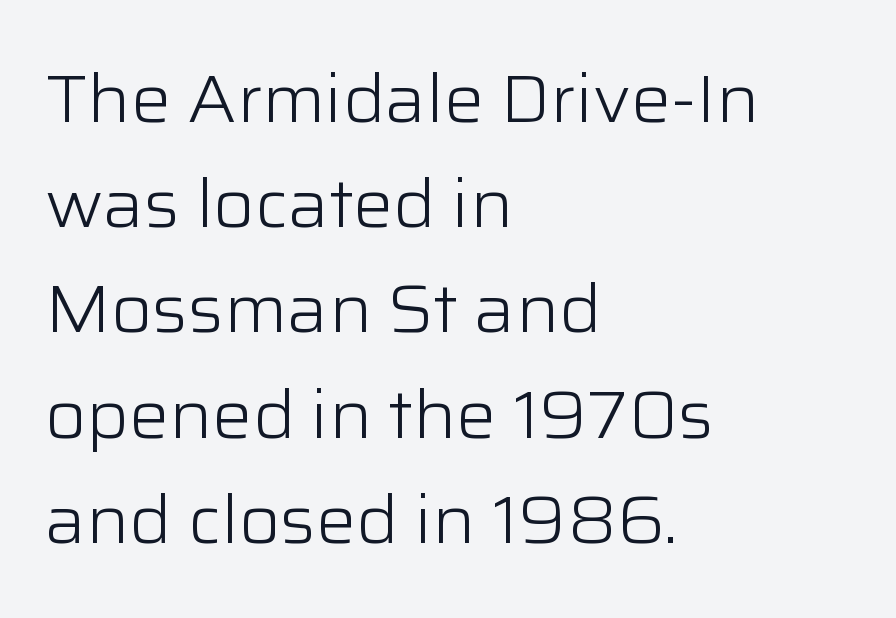
Q: Is the text bold? A: No.
Q: Is the text italic (slanted)? A: No, it is upright.
Q: Is the typeface a serif or a sans-serif typeface? A: Sans-serif.
Q: Is the text underlined? A: No.
Q: How is the paragraph aligned? A: Left-aligned.
Q: Is the spacing between letters normal or unusually wide? A: Normal.
Q: Is the spacing between lines tight, normal or loose? A: Normal.
Q: Width (condensed, normal, or wide)? A: Normal.
Q: Stroke contrast? A: Low.
Q: x-height? A: Medium.
Q: Monospaced? A: No.
